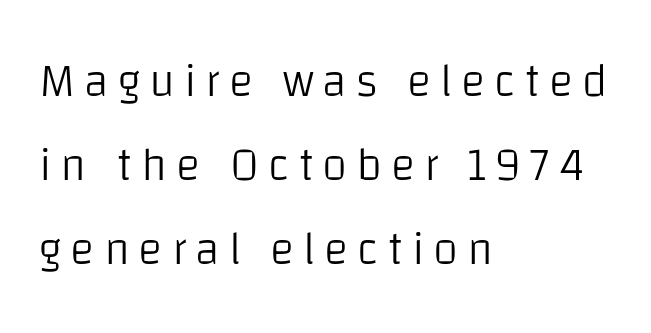
{"serif": "no", "italic": "no", "bold": "no", "weight": "light", "width": "normal", "stroke_contrast": "low", "x_height": "large", "monospaced": "no", "underline": "no", "align": "left", "line_spacing_ratio": 1.83, "glyph_px": 46}
